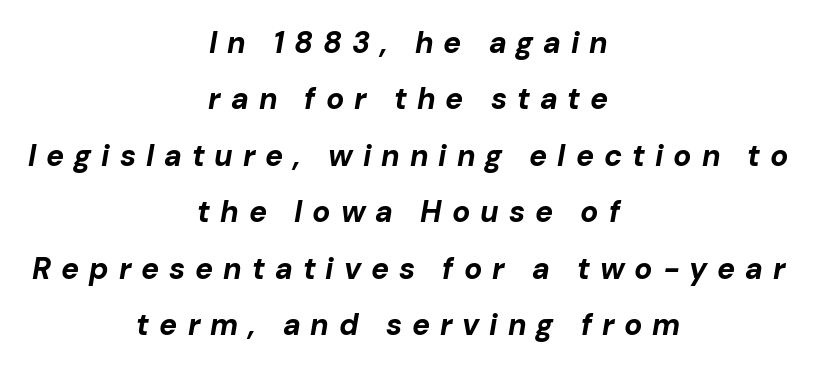
{"italic": "yes", "lean": "right", "slant_degrees": 10, "bold": "yes", "weight": "bold", "width": "normal", "stroke_contrast": "low", "x_height": "medium", "monospaced": "no", "underline": "no", "align": "center", "line_spacing_ratio": 1.88, "letter_spacing": "wide", "letter_spacing_em": 0.33, "glyph_px": 30}
